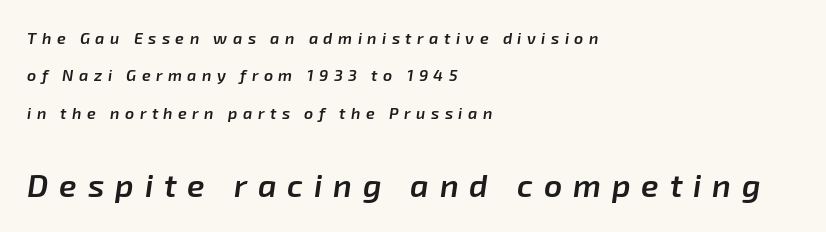
Q: Is the text bold? A: Semi-bold.
Q: Is the text italic (slanted)? A: Yes, it leans right by about 8 degrees.
Q: Is the text underlined? A: No.
Q: How is the paragraph aligned? A: Left-aligned.
Q: Is the spacing between letters normal or unusually wide? A: Unusually wide.
Q: Is the spacing between lines tight, normal or loose? A: Loose.
Q: Which block of text is set in a larger size, the first (top) or the second (bottom)? A: The second (bottom) one.
Q: Width (condensed, normal, or wide)? A: Normal.
Q: Stroke contrast? A: Low.
Q: x-height? A: Medium.
Q: Monospaced? A: No.
